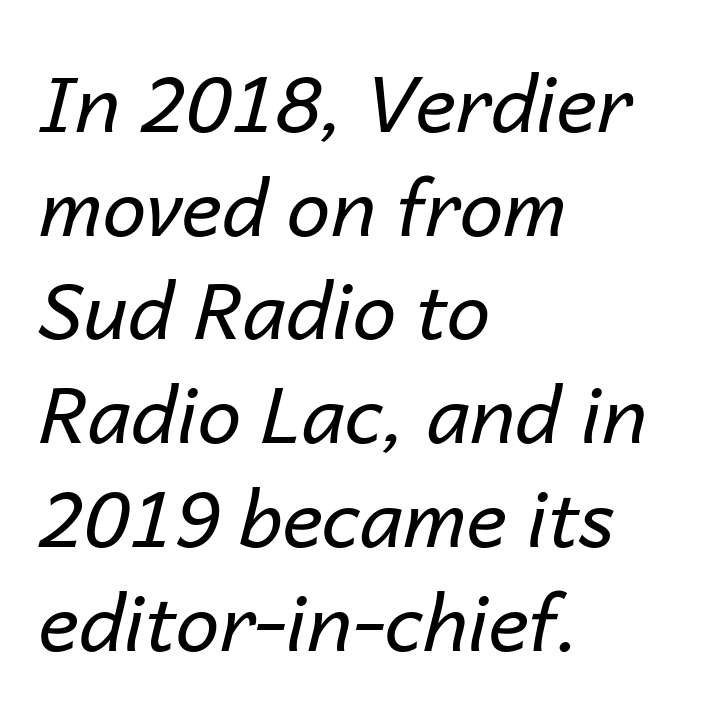
Q: Is the text bold? A: No.
Q: Is the text italic (slanted)? A: Yes, it leans right by about 14 degrees.
Q: Is the text underlined? A: No.
Q: How is the paragraph aligned? A: Left-aligned.
Q: Is the spacing between letters normal or unusually wide? A: Normal.
Q: Is the spacing between lines tight, normal or loose? A: Normal.
Q: Width (condensed, normal, or wide)? A: Normal.
Q: Stroke contrast? A: Low.
Q: x-height? A: Medium.
Q: Monospaced? A: No.
